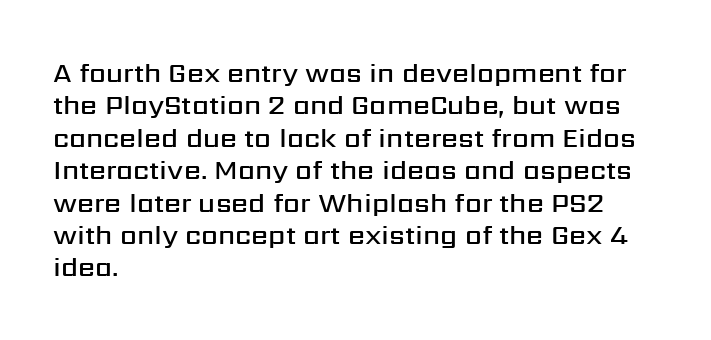
Q: Is the text bold? A: Semi-bold.
Q: Is the text italic (slanted)? A: No, it is upright.
Q: Is the text underlined? A: No.
Q: How is the paragraph aligned? A: Left-aligned.
Q: Is the spacing between letters normal or unusually wide? A: Normal.
